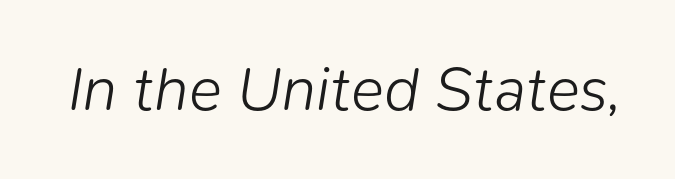
Q: Is the text bold? A: No.
Q: Is the text italic (slanted)? A: Yes, it leans right by about 9 degrees.
Q: Is the text underlined? A: No.
Q: Is the spacing between letters normal or unusually wide? A: Normal.
Q: Width (condensed, normal, or wide)? A: Normal.
Q: Stroke contrast? A: Low.
Q: x-height? A: Medium.
Q: Monospaced? A: No.
